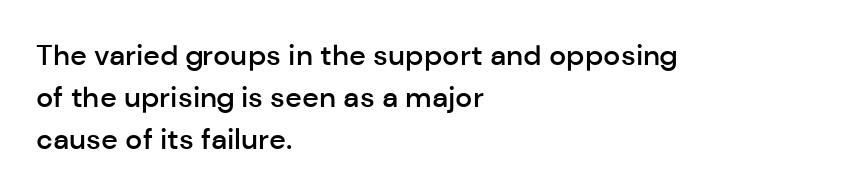
You can tell it's not italic because the verticals are truly vertical. Look at the tracking — it's just the regular setting, nothing added. Short and long lines alike share a common starting point at left. Horizontal bands of white between lines are of average thickness. Summary of weight: moderately heavy, a semibold. The passage shown is not underscored anywhere.
